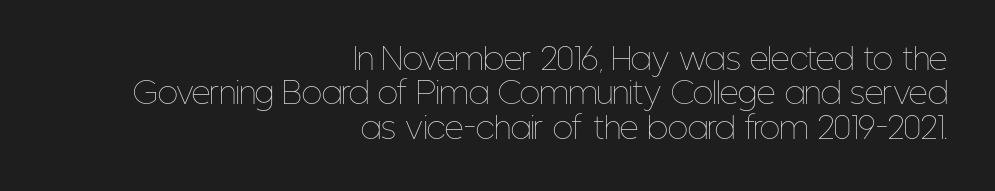
{"italic": "no", "bold": "no", "weight": "thin", "width": "condensed", "stroke_contrast": "low", "x_height": "medium", "monospaced": "no", "underline": "no", "align": "right", "line_spacing": "tight", "line_spacing_ratio": 1.15, "letter_spacing": "normal", "letter_spacing_em": 0.0, "glyph_px": 30}
